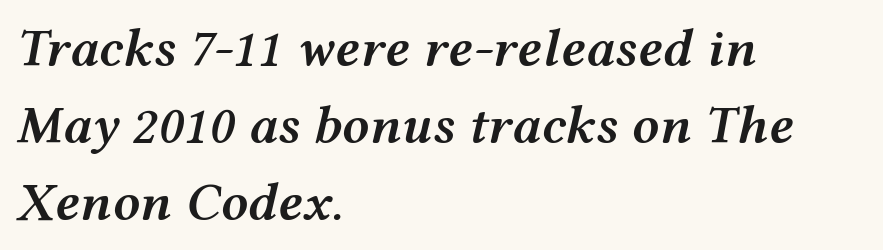
The image shows 54 px semibold, wide type, italic (leaning right); set left-aligned, normal line spacing (1.43x), normal letter spacing, not underlined; medium stroke contrast and a medium x-height.
